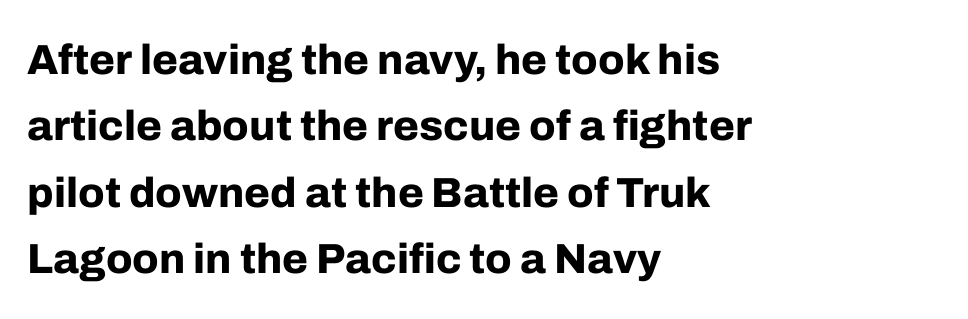
Q: Is the text bold? A: Yes.
Q: Is the text italic (slanted)? A: No, it is upright.
Q: Is the typeface a serif or a sans-serif typeface? A: Sans-serif.
Q: Is the text underlined? A: No.
Q: How is the paragraph aligned? A: Left-aligned.
Q: Is the spacing between letters normal or unusually wide? A: Normal.
Q: Is the spacing between lines tight, normal or loose? A: Normal.
Q: Width (condensed, normal, or wide)? A: Normal.
Q: Stroke contrast? A: Low.
Q: x-height? A: Medium.
Q: Monospaced? A: No.
